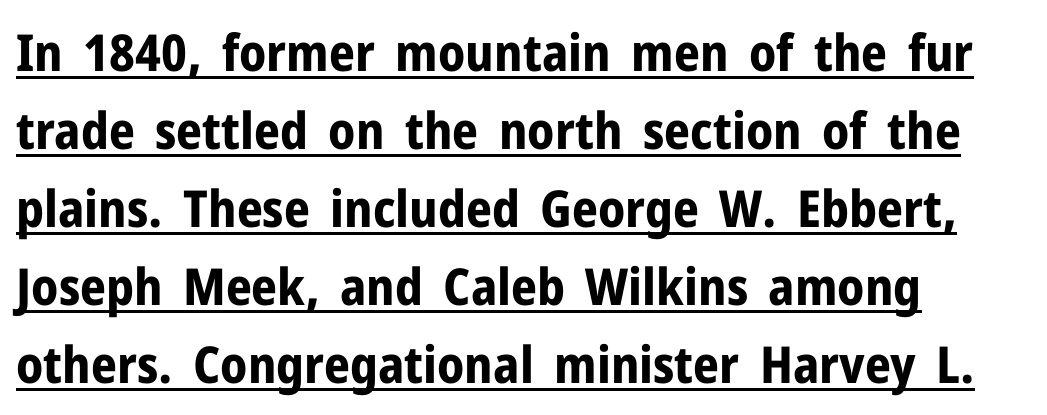
Q: Is the text bold? A: Yes.
Q: Is the text italic (slanted)? A: No, it is upright.
Q: Is the typeface a serif or a sans-serif typeface? A: Sans-serif.
Q: Is the text underlined? A: Yes.
Q: How is the paragraph aligned? A: Left-aligned.
Q: Is the spacing between letters normal or unusually wide? A: Normal.
Q: Is the spacing between lines tight, normal or loose? A: Normal.
Q: Width (condensed, normal, or wide)? A: Normal.
Q: Stroke contrast? A: Low.
Q: x-height? A: Medium.
Q: Monospaced? A: No.
